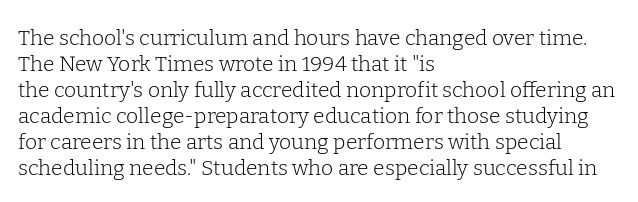
Q: Is the text bold? A: No.
Q: Is the text italic (slanted)? A: No, it is upright.
Q: Is the text underlined? A: No.
Q: How is the paragraph aligned? A: Left-aligned.
Q: Is the spacing between letters normal or unusually wide? A: Normal.
